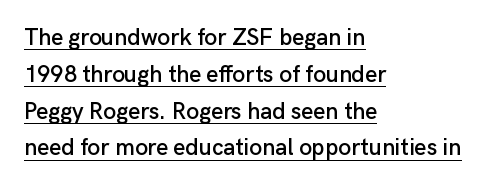
The image shows 23 px text type, upright; set left-aligned, normal line spacing (1.6x), normal letter spacing, underlined.
